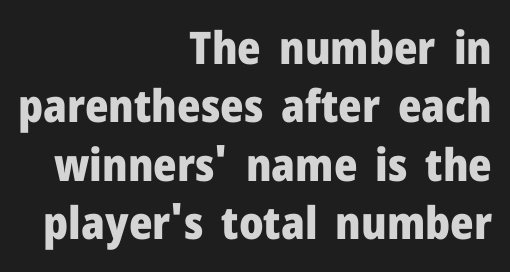
Anything drawn beneath the words? Only blank space. The rendering keeps characters at their native spacing. Interline gaps are of average width in this sample. Font category for this specimen: sans-serif. The letters advance in unequal steps, a hallmark of proportional type. Does the copy run flush right? Yes — the right margin is perfectly even.
